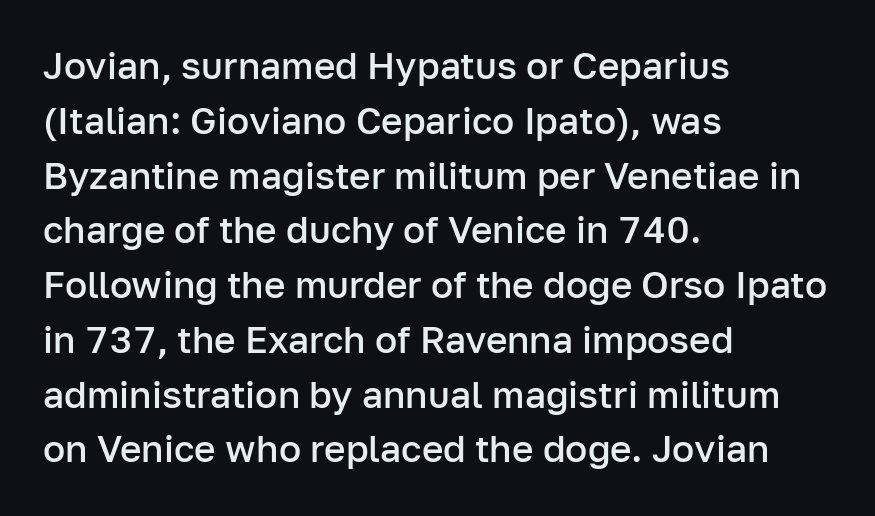
The image shows 37 px semibold sans-serif type, upright; set left-aligned, normal line spacing (1.48x), normal letter spacing, not underlined; low stroke contrast and a medium x-height.
